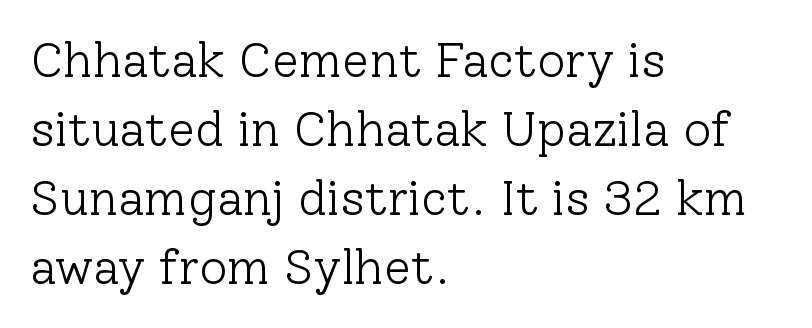
The rag falls on the right side of this text block. A typesetter would call this proportional, since set widths differ per character. The gap between lines stays unmarked. The strokes are not fattened; the text isn't bold. When letters stand straight like this, we call the style roman or upright. Classification — serif.
